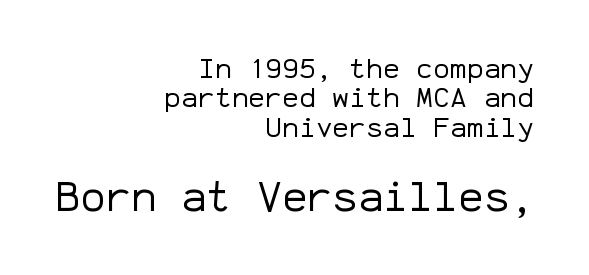
{"serif": "no", "italic": "no", "bold": "no", "weight": "regular", "width": "normal", "stroke_contrast": "low", "x_height": "medium", "monospaced": "yes", "underline": "no", "align": "right", "line_spacing": "tight", "line_spacing_ratio": 1.05, "letter_spacing": "normal", "letter_spacing_em": 0.0, "larger_block": "second", "size_ratio": 1.5, "glyph_px": 42}
